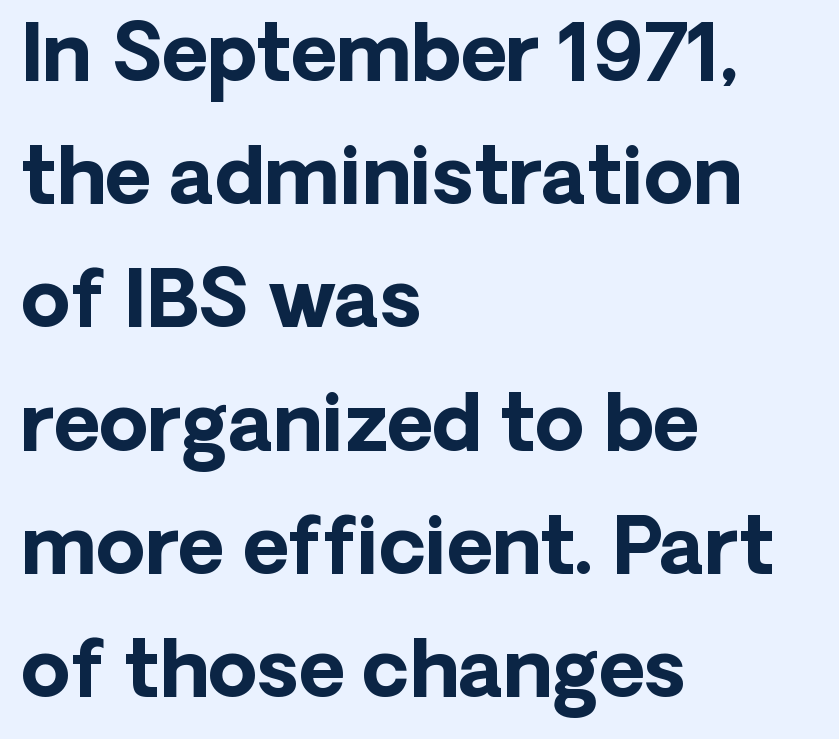
Type style note: lacks serifs. In CSS terms this would be text-align: left. Between one letter and the next there's only the usual sliver of space. Check the space under the baseline: it is left empty. You could not count columns in this text — the font is proportionally spaced.
